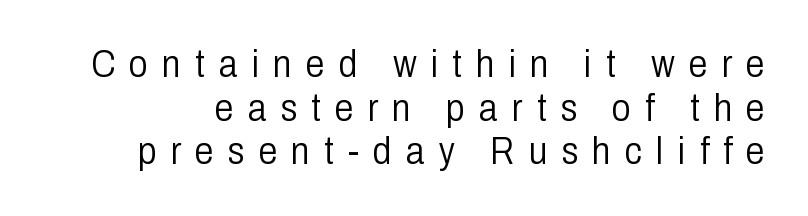
{"serif": "no", "italic": "no", "bold": "no", "weight": "light", "width": "condensed", "stroke_contrast": "low", "x_height": "medium", "monospaced": "no", "underline": "no", "line_spacing": "tight", "line_spacing_ratio": 1.15, "letter_spacing": "wide", "letter_spacing_em": 0.37, "glyph_px": 38}
